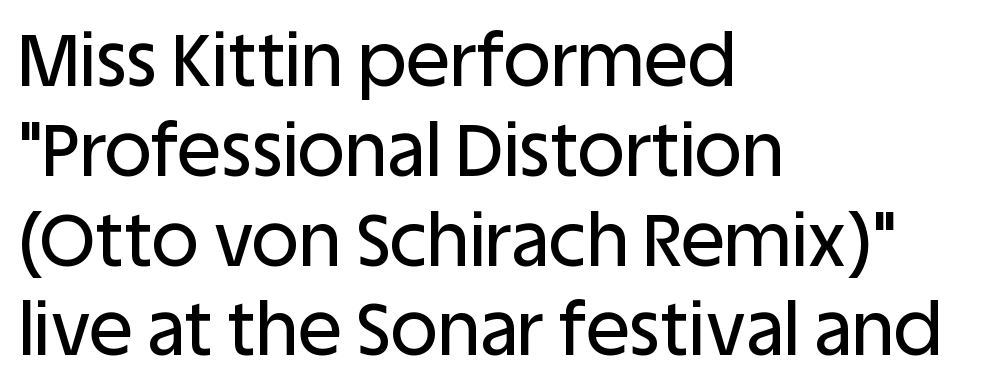
The image shows 73 px sans-serif type, upright; set left-aligned, line spacing 1.23x, normal letter spacing, not underlined; low stroke contrast and a large x-height.
